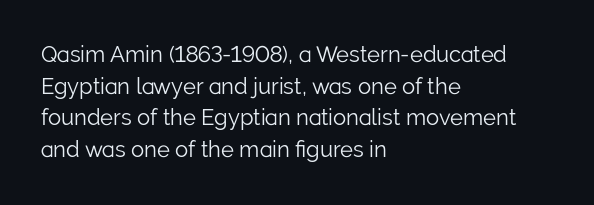
The image shows 22 px text type, upright; set left-aligned, normal line spacing (1.44x), normal letter spacing, not underlined.
